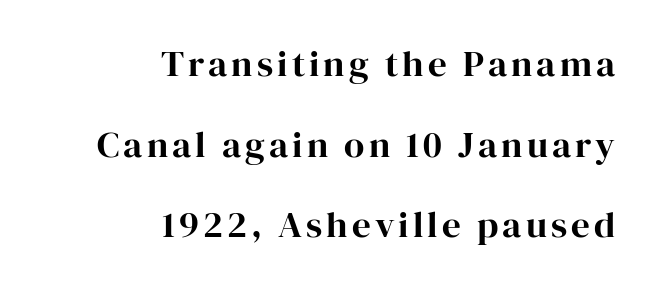
{"serif": "yes", "italic": "no", "width": "normal", "stroke_contrast": "high", "x_height": "medium", "monospaced": "no", "underline": "no", "align": "right", "line_spacing": "loose", "line_spacing_ratio": 2.18, "glyph_px": 37}
